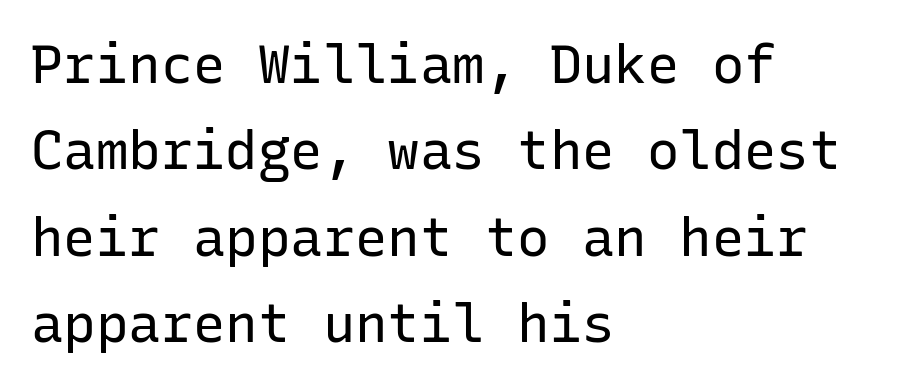
Q: Is the text bold? A: No.
Q: Is the text italic (slanted)? A: No, it is upright.
Q: Is the typeface a serif or a sans-serif typeface? A: Sans-serif.
Q: Is the text underlined? A: No.
Q: How is the paragraph aligned? A: Left-aligned.
Q: Is the spacing between letters normal or unusually wide? A: Normal.
Q: Is the spacing between lines tight, normal or loose? A: Normal.
Q: Width (condensed, normal, or wide)? A: Normal.
Q: Stroke contrast? A: Low.
Q: x-height? A: Medium.
Q: Monospaced? A: Yes.
